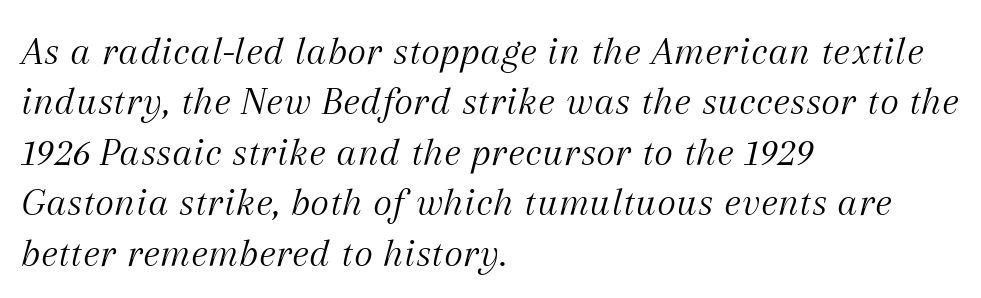
Q: Is the text bold? A: No.
Q: Is the text italic (slanted)? A: Yes, it leans right by about 12 degrees.
Q: Is the typeface a serif or a sans-serif typeface? A: Serif.
Q: Is the text underlined? A: No.
Q: How is the paragraph aligned? A: Left-aligned.
Q: Is the spacing between letters normal or unusually wide? A: Normal.
Q: Width (condensed, normal, or wide)? A: Normal.
Q: Stroke contrast? A: Medium.
Q: x-height? A: Medium.
Q: Monospaced? A: No.
